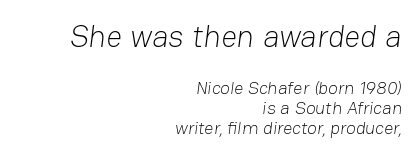
Q: Is the text bold? A: No.
Q: Is the typeface a serif or a sans-serif typeface? A: Sans-serif.
Q: Is the text underlined? A: No.
Q: How is the paragraph aligned? A: Right-aligned.
Q: Is the spacing between letters normal or unusually wide? A: Normal.
Q: Is the spacing between lines tight, normal or loose? A: Tight.
Q: Which block of text is set in a larger size, the first (top) or the second (bottom)? A: The first (top) one.
Q: Width (condensed, normal, or wide)? A: Normal.
Q: Stroke contrast? A: Low.
Q: x-height? A: Medium.
Q: Monospaced? A: No.
